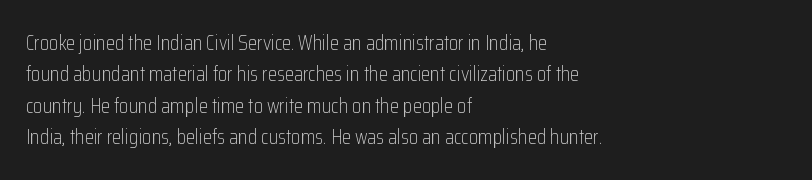
Ordinary non-slanted type is in use. Honestly, the row spacing looks completely unremarkable. These lines keep a tight, regular rhythm from letter to letter. These lines stack with their left ends in a neat column.
